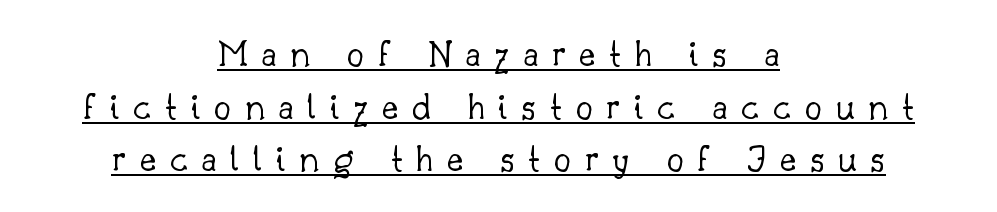
The image shows 39 px light type, upright; set centered, normal line spacing (1.35x), unusually wide letter spacing (+0.35 em), underlined; low stroke contrast and a small x-height.
